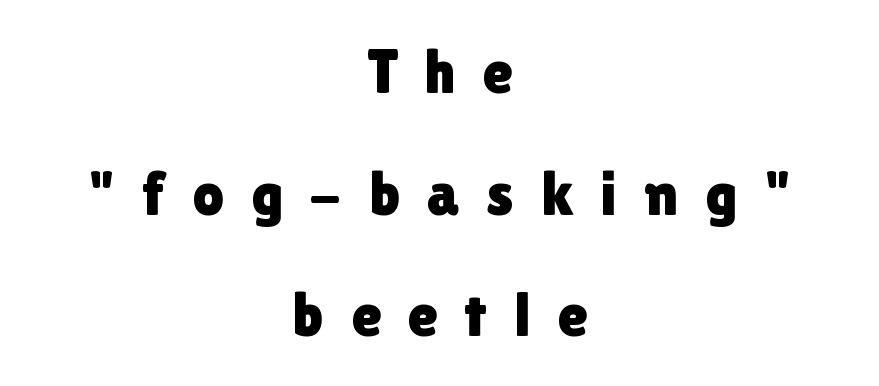
Think of a printed novel: that variable character pitch is what you see here. In terms of letterspacing, this is a distinctly airy, spread setting. If you measured baseline to baseline, you'd find a long distance. Lines of text with bare space underneath. No italicization has been applied; the sample stays upright.
